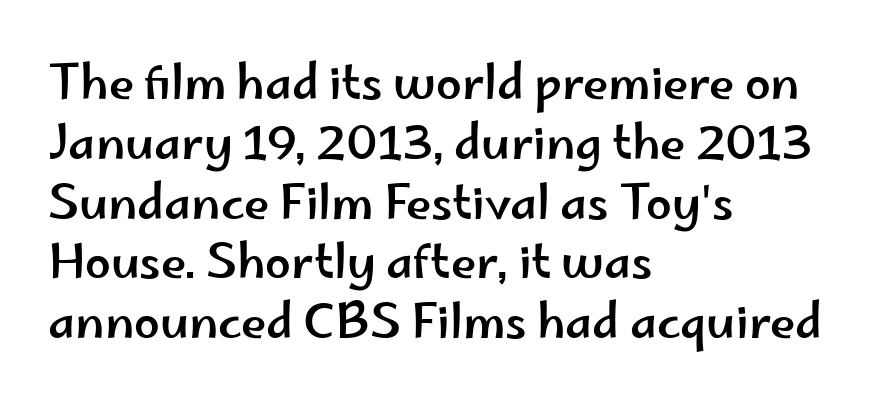
The image shows 46 px wide sans-serif type, upright; set left-aligned, normal line spacing (1.3x), normal letter spacing, not underlined; low stroke contrast and a small x-height.
